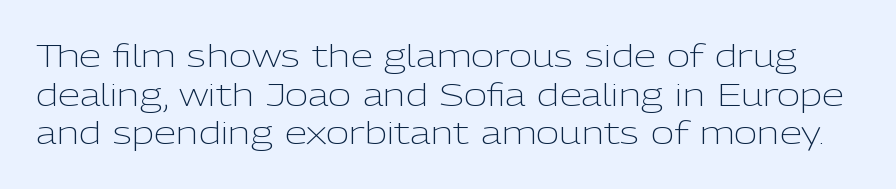
Q: Is the text bold? A: No.
Q: Is the text italic (slanted)? A: No, it is upright.
Q: Is the typeface a serif or a sans-serif typeface? A: Sans-serif.
Q: Is the text underlined? A: No.
Q: Is the spacing between letters normal or unusually wide? A: Normal.
Q: Width (condensed, normal, or wide)? A: Normal.
Q: Stroke contrast? A: Low.
Q: x-height? A: Medium.
Q: Monospaced? A: No.
